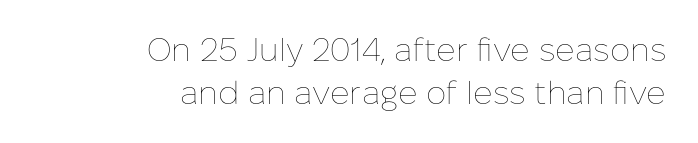
The image shows 32 px thin type, upright; set right-aligned, normal line spacing (1.33x), normal letter spacing, not underlined; low stroke contrast and a medium x-height.
